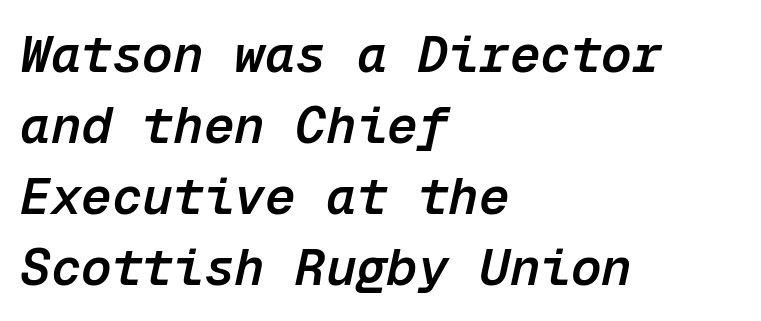
The passage shown stacks its lines at a standard gap. The type is set solid horizontally, with unmodified tracking. Style check: oblique. Anything drawn beneath the words? Only blank space. Moderately thickened strokes mark this as semibold type.
